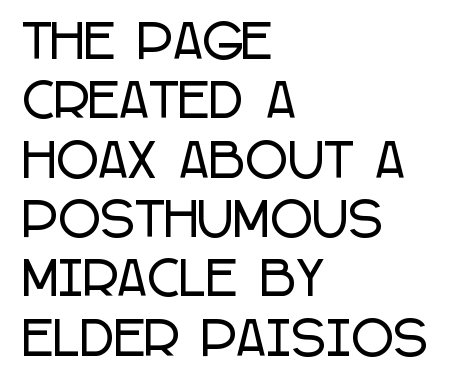
The image shows 46 px condensed sans-serif type, upright; set left-aligned, normal line spacing (1.29x), normal letter spacing, not underlined; low stroke contrast and a large x-height.
